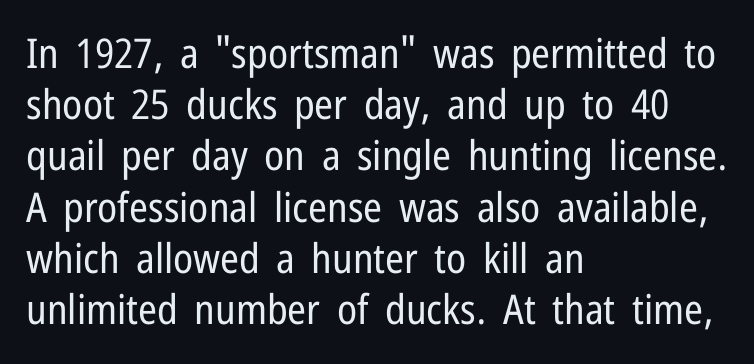
{"serif": "no", "italic": "no", "bold": "no", "weight": "regular", "width": "condensed", "stroke_contrast": "low", "x_height": "medium", "monospaced": "no", "underline": "no", "align": "left", "line_spacing": "normal", "line_spacing_ratio": 1.25, "letter_spacing": "normal", "letter_spacing_em": 0.0, "glyph_px": 41}
